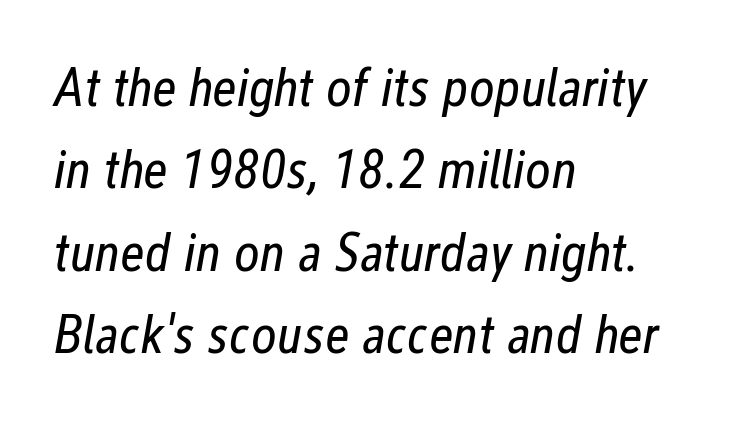
The image shows 55 px regular-weight, condensed type, italic (leaning right); set left-aligned, normal line spacing (1.5x), normal letter spacing, not underlined; low stroke contrast and a medium x-height.
